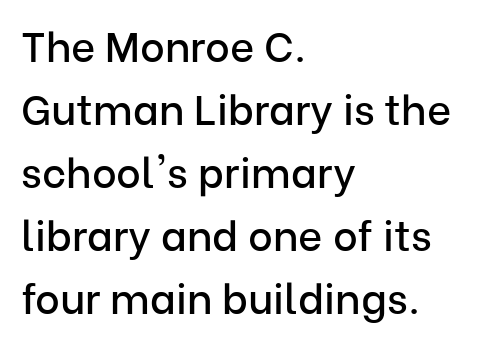
{"serif": "no", "italic": "no", "width": "normal", "stroke_contrast": "low", "x_height": "medium", "monospaced": "no", "underline": "no", "align": "left", "line_spacing": "normal", "line_spacing_ratio": 1.5, "letter_spacing": "normal", "letter_spacing_em": 0.0, "glyph_px": 42}
